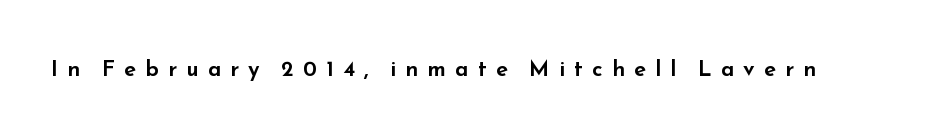
Q: Is the text italic (slanted)? A: No, it is upright.
Q: Is the text underlined? A: No.
Q: Is the spacing between letters normal or unusually wide? A: Unusually wide.
